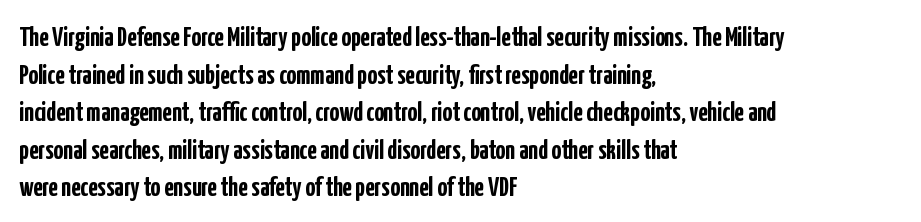
The image shows 27 px bold type, upright; set left-aligned, normal line spacing (1.39x), normal letter spacing, not underlined.
